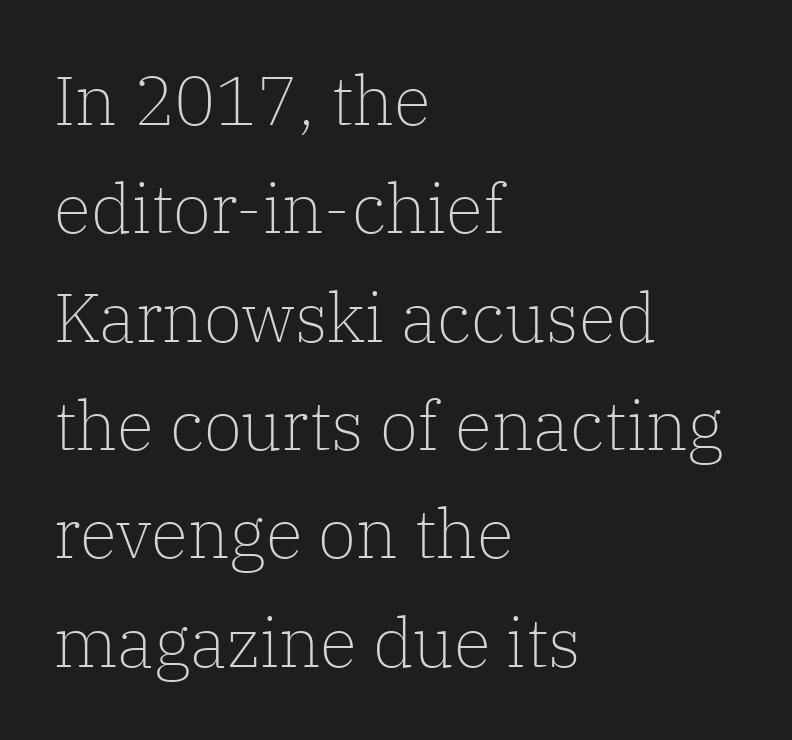
{"serif": "yes", "italic": "no", "bold": "no", "weight": "light", "width": "normal", "stroke_contrast": "low", "x_height": "medium", "monospaced": "no", "underline": "no", "align": "left", "line_spacing": "normal", "line_spacing_ratio": 1.57, "letter_spacing": "normal", "letter_spacing_em": 0.0, "glyph_px": 69}
